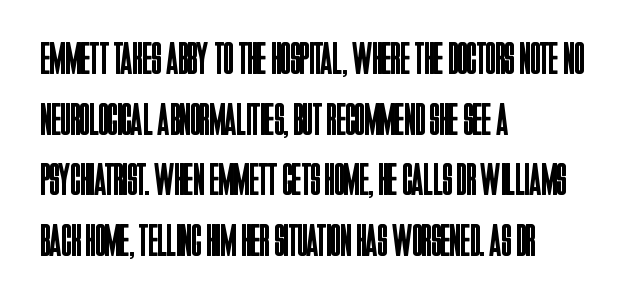
The image shows 45 px regular-weight, condensed sans-serif type, upright; set left-aligned, normal line spacing (1.35x), normal letter spacing, not underlined; low stroke contrast and a large x-height.
